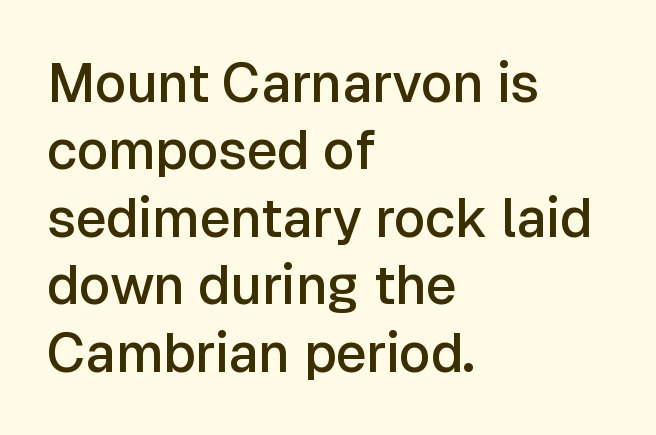
Looks like regular typesetting: each glyph gets only the width it needs. Nothing sits at the stroke ends, so this counts as sans-serif. Posture: vertical. Anything drawn beneath the words? Only blank space. What weight is shown? A semibold, between regular and bold. The lines sit at an ordinary, default distance from one another.
